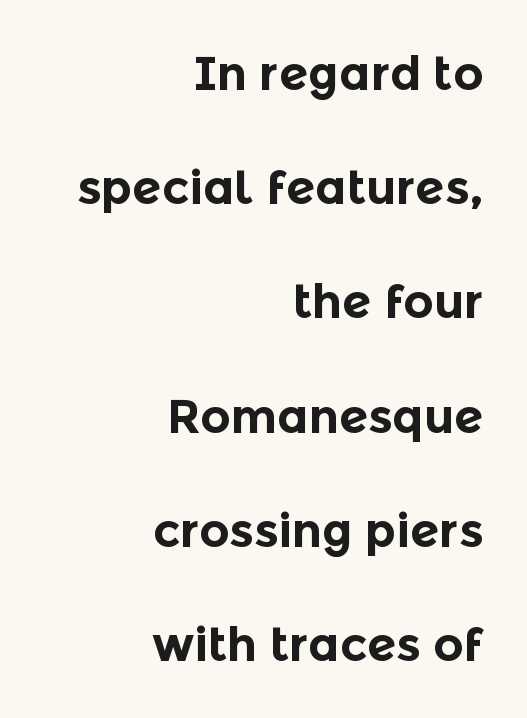
Q: Is the text bold? A: Yes.
Q: Is the text italic (slanted)? A: No, it is upright.
Q: Is the typeface a serif or a sans-serif typeface? A: Sans-serif.
Q: Is the text underlined? A: No.
Q: How is the paragraph aligned? A: Right-aligned.
Q: Is the spacing between letters normal or unusually wide? A: Normal.
Q: Is the spacing between lines tight, normal or loose? A: Loose.
Q: Width (condensed, normal, or wide)? A: Normal.
Q: x-height? A: Medium.
Q: Monospaced? A: No.
